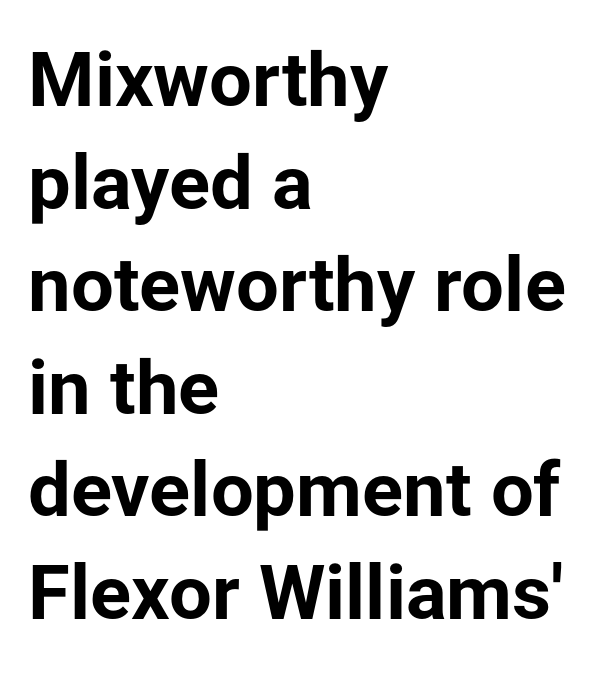
The font is running at its bold setting. Examine the stroke ends and you'll find no serifs. There is no visible air inserted between adjacent glyphs. Characters remain perfectly vertical along every line.
